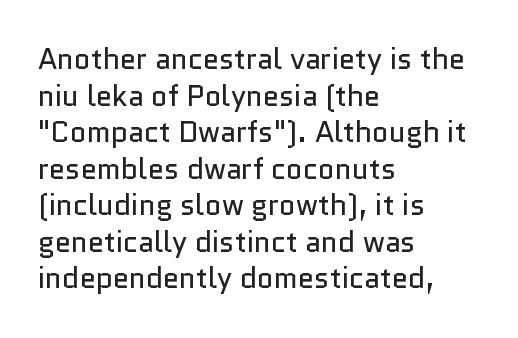
The image shows 29 px regular-weight sans-serif type, upright; set left-aligned, normal line spacing (1.26x), normal letter spacing, not underlined; low stroke contrast and a medium x-height.
